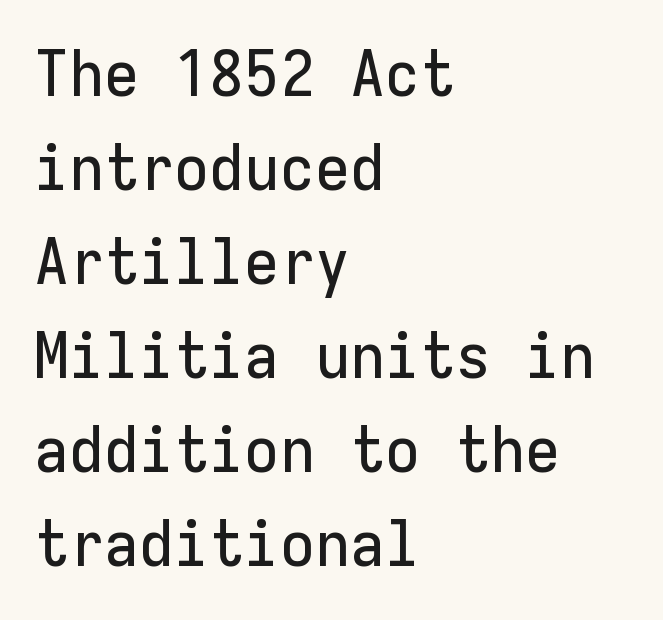
The image shows 64 px sans-serif type, upright, monospaced; set left-aligned, normal line spacing (1.47x), normal letter spacing, not underlined; low stroke contrast and a medium x-height.
